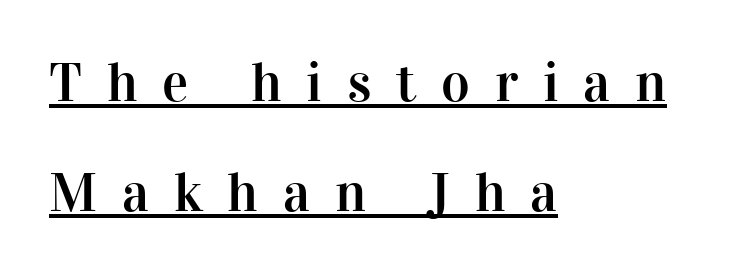
The passage shown is typeset with a serif family. Quick note: not italic, upright. How are the letters spaced? Widely, with obvious added tracking. Character widths vary here, with narrow letters taking less room than wide ones. Horizontally, the lines are justified to the leading edge only.
